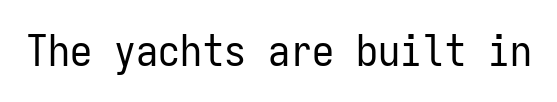
Q: Is the text bold? A: No.
Q: Is the text italic (slanted)? A: No, it is upright.
Q: Is the typeface a serif or a sans-serif typeface? A: Sans-serif.
Q: Is the text underlined? A: No.
Q: Is the spacing between letters normal or unusually wide? A: Normal.
Q: Width (condensed, normal, or wide)? A: Condensed.
Q: Stroke contrast? A: Low.
Q: x-height? A: Medium.
Q: Monospaced? A: Yes.
